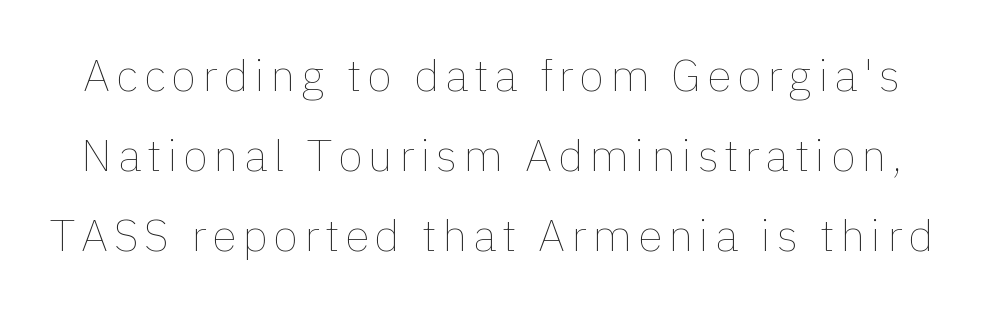
{"italic": "no", "bold": "no", "weight": "thin", "width": "normal", "x_height": "medium", "monospaced": "no", "underline": "no", "line_spacing_ratio": 1.78, "glyph_px": 45}
